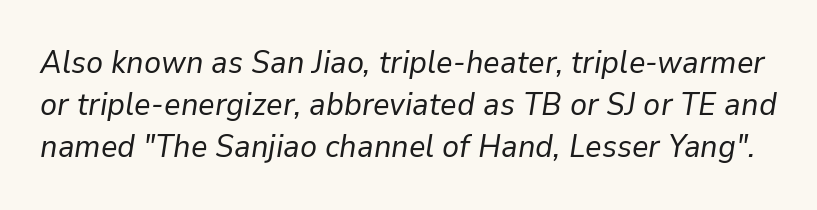
{"italic": "yes", "lean": "right", "slant_degrees": 9, "bold": "no", "weight": "regular", "width": "normal", "stroke_contrast": "low", "x_height": "medium", "monospaced": "no", "underline": "no", "line_spacing": "normal", "line_spacing_ratio": 1.32, "letter_spacing": "normal", "letter_spacing_em": 0.0, "glyph_px": 32}
